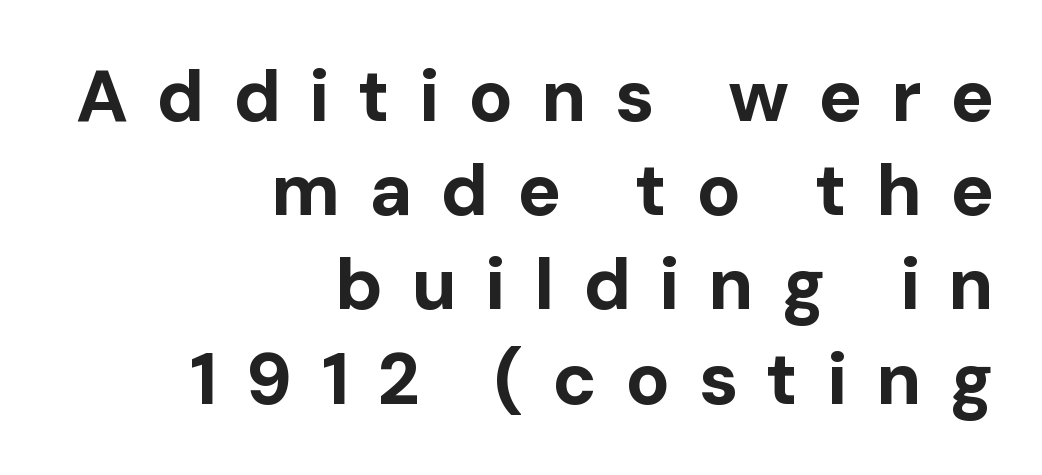
Q: Is the text bold? A: Yes.
Q: Is the text italic (slanted)? A: No, it is upright.
Q: Is the typeface a serif or a sans-serif typeface? A: Sans-serif.
Q: Is the text underlined? A: No.
Q: How is the paragraph aligned? A: Right-aligned.
Q: Is the spacing between letters normal or unusually wide? A: Unusually wide.
Q: Is the spacing between lines tight, normal or loose? A: Normal.
Q: Width (condensed, normal, or wide)? A: Normal.
Q: Stroke contrast? A: Low.
Q: x-height? A: Medium.
Q: Monospaced? A: No.
